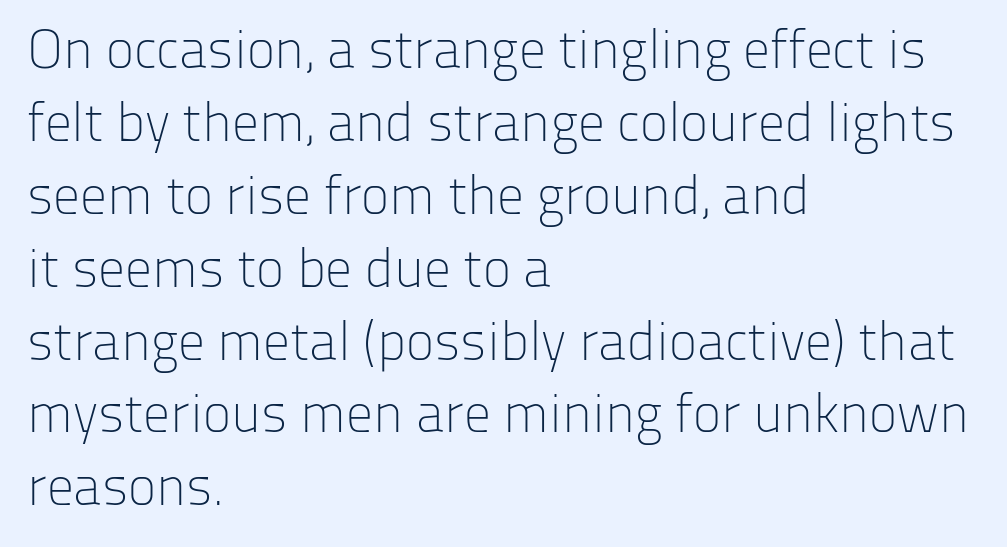
The string is rendered with underlining switched off. Caption: multi-line text, flush left, ragged right. The type family on display is of the sans-serif kind. There is no visible air inserted between adjacent glyphs. The lettering holds an erect, upright posture throughout.
